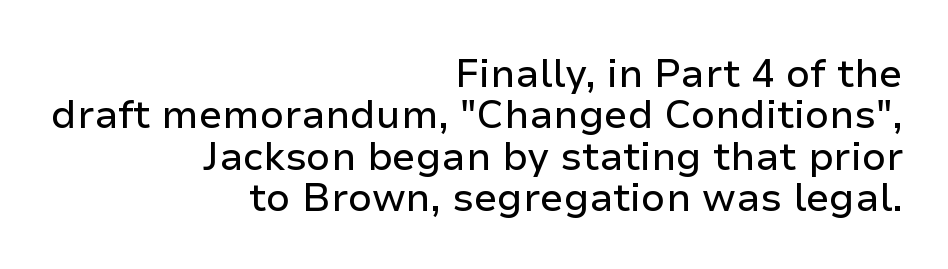
Q: Is the text italic (slanted)? A: No, it is upright.
Q: Is the typeface a serif or a sans-serif typeface? A: Sans-serif.
Q: Is the text underlined? A: No.
Q: How is the paragraph aligned? A: Right-aligned.
Q: Is the spacing between letters normal or unusually wide? A: Normal.
Q: Is the spacing between lines tight, normal or loose? A: Tight.
Q: Width (condensed, normal, or wide)? A: Normal.
Q: Stroke contrast? A: Low.
Q: x-height? A: Medium.
Q: Monospaced? A: No.
